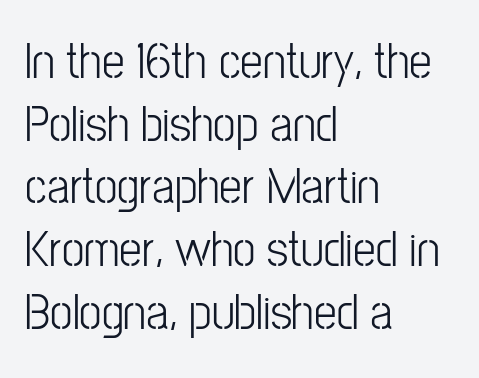
The image shows 51 px light, condensed sans-serif type, upright; set left-aligned, line spacing 1.23x, normal letter spacing, not underlined; low stroke contrast and a medium x-height.
